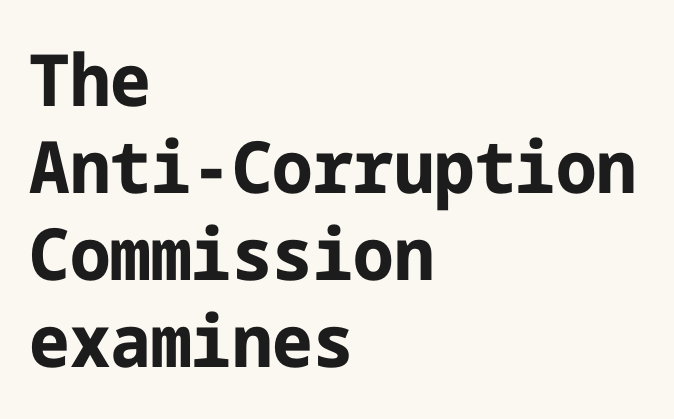
{"serif": "no", "italic": "no", "bold": "yes", "weight": "bold", "width": "normal", "stroke_contrast": "low", "x_height": "medium", "underline": "no", "align": "left", "line_spacing_ratio": 1.21, "letter_spacing": "normal", "letter_spacing_em": 0.0, "glyph_px": 72}
